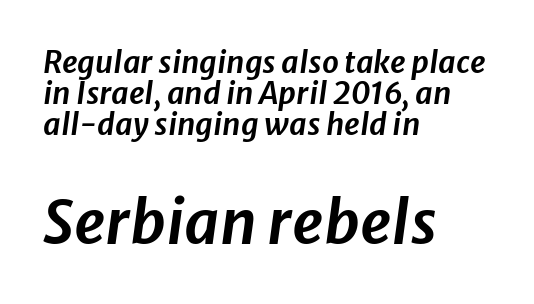
{"italic": "yes", "lean": "right", "slant_degrees": 8, "width": "normal", "stroke_contrast": "low", "x_height": "medium", "monospaced": "no", "underline": "no", "align": "left", "line_spacing": "tight", "line_spacing_ratio": 1.03, "letter_spacing": "normal", "letter_spacing_em": 0.0, "larger_block": "second", "size_ratio": 2.0, "glyph_px": 60}
